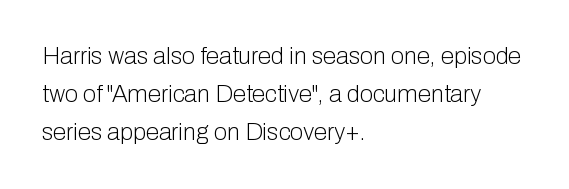
{"italic": "no", "bold": "no", "underline": "no", "align": "left", "line_spacing": "normal", "line_spacing_ratio": 1.59, "letter_spacing": "normal", "letter_spacing_em": 0.0, "glyph_px": 24}
